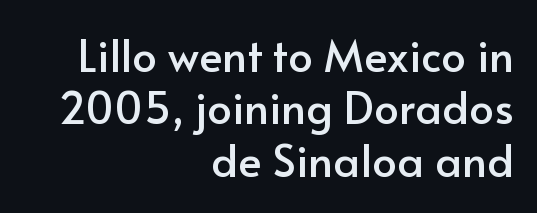
Q: Is the text italic (slanted)? A: No, it is upright.
Q: Is the typeface a serif or a sans-serif typeface? A: Sans-serif.
Q: Is the text underlined? A: No.
Q: How is the paragraph aligned? A: Right-aligned.
Q: Is the spacing between letters normal or unusually wide? A: Normal.
Q: Width (condensed, normal, or wide)? A: Normal.
Q: Stroke contrast? A: Low.
Q: x-height? A: Small.
Q: Monospaced? A: No.
